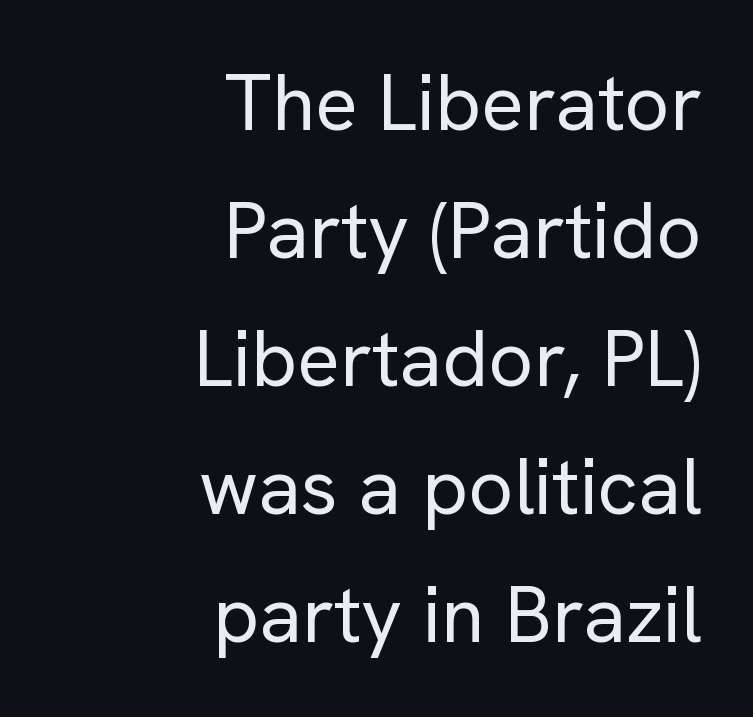
Here the glyphs are tracked normally, forming tight word shapes. The line-height multiplier appears to be the usual default. Rule under the text: the space is simply empty. Weight: not bold — regular or lighter. The specimen reads as upright at a glance. This is sans-serif lettering, the kind often seen on screens and signage.
